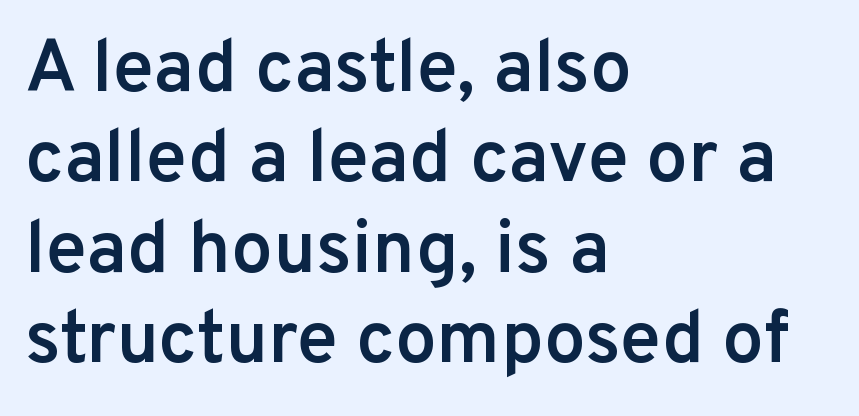
Q: Is the text bold? A: Semi-bold.
Q: Is the text italic (slanted)? A: No, it is upright.
Q: Is the typeface a serif or a sans-serif typeface? A: Sans-serif.
Q: Is the text underlined? A: No.
Q: How is the paragraph aligned? A: Left-aligned.
Q: Is the spacing between letters normal or unusually wide? A: Normal.
Q: Width (condensed, normal, or wide)? A: Normal.
Q: Stroke contrast? A: Low.
Q: x-height? A: Medium.
Q: Monospaced? A: No.
